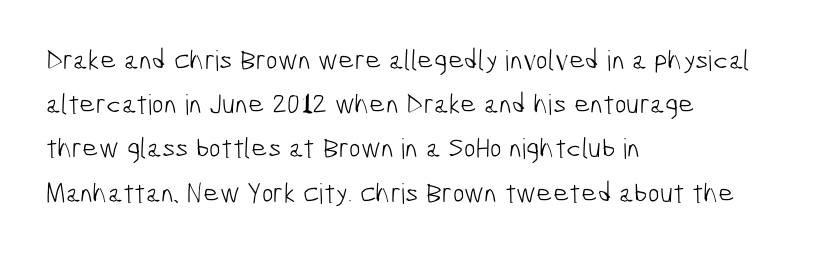
Letter spacing: default. What kind of face is this? One without serifs — a sans. Where is the straight margin? On the left. Honestly, the row spacing looks completely unremarkable. Spacing verdict: proportional, widths tailored to each character. No letter is thick-stroked: the sample isn't bold.
